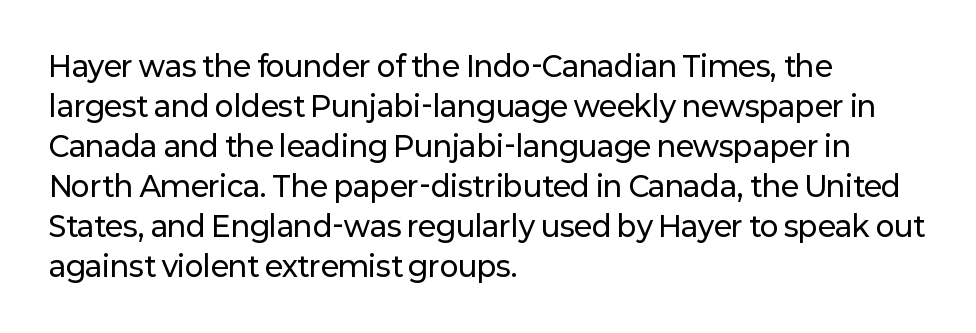
{"serif": "no", "italic": "no", "width": "normal", "stroke_contrast": "low", "x_height": "medium", "monospaced": "no", "underline": "no", "align": "left", "line_spacing": "normal", "line_spacing_ratio": 1.43, "letter_spacing": "normal", "letter_spacing_em": 0.0, "glyph_px": 28}
